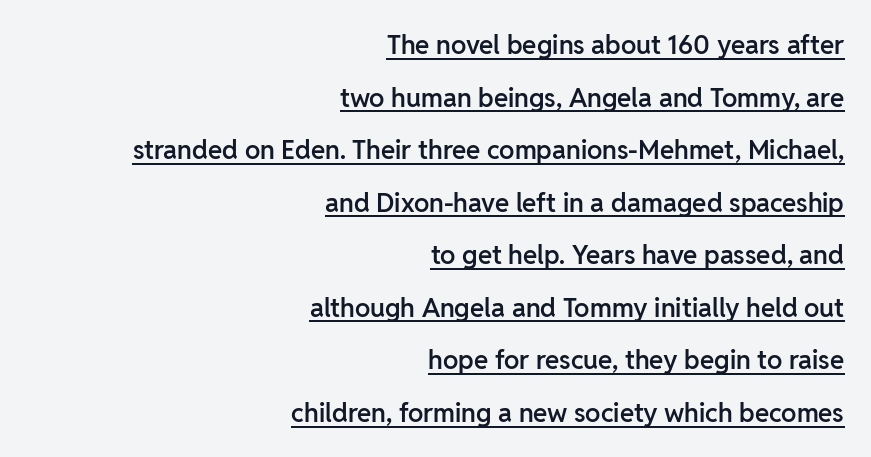
{"italic": "no", "bold": "semi", "underline": "yes", "align": "right", "line_spacing": "loose", "line_spacing_ratio": 2.02, "letter_spacing": "normal", "letter_spacing_em": 0.0, "glyph_px": 26}
